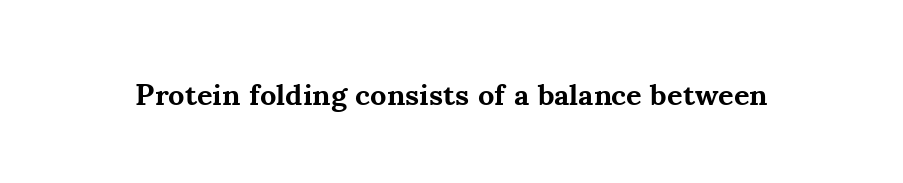
The baseline area is clear. Summary of weight: heavy, a full bold. Short note: letters normally spaced. The designer went with a serif here, giving each stem small feet. Does the lettering tilt? It doesn't — this is upright. The letters advance in unequal steps, a hallmark of proportional type.
